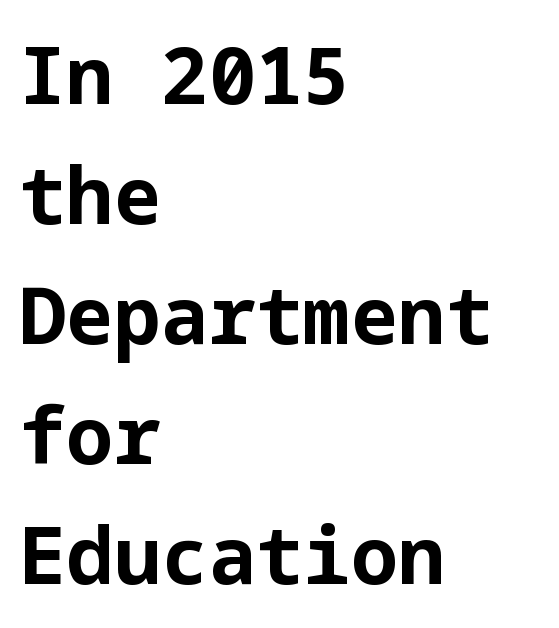
The image shows 79 px bold sans-serif type, upright; set left-aligned, normal line spacing (1.52x), normal letter spacing, not underlined; low stroke contrast and a medium x-height.
